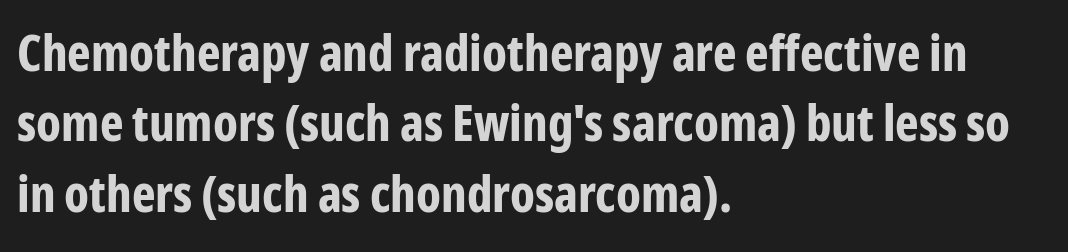
Q: Is the text bold? A: Yes.
Q: Is the text italic (slanted)? A: No, it is upright.
Q: Is the typeface a serif or a sans-serif typeface? A: Sans-serif.
Q: Is the text underlined? A: No.
Q: How is the paragraph aligned? A: Left-aligned.
Q: Is the spacing between letters normal or unusually wide? A: Normal.
Q: Is the spacing between lines tight, normal or loose? A: Normal.
Q: Width (condensed, normal, or wide)? A: Condensed.
Q: Stroke contrast? A: Low.
Q: x-height? A: Medium.
Q: Monospaced? A: No.
